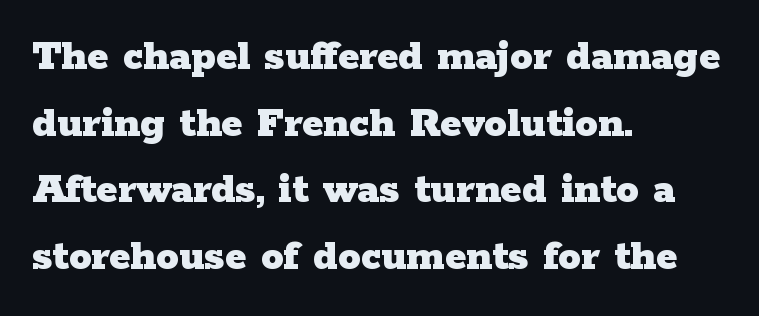
The image shows 45 px heavy, wide serif type, upright; set left-aligned, normal line spacing (1.48x), normal letter spacing, not underlined; low stroke contrast and a medium x-height.
